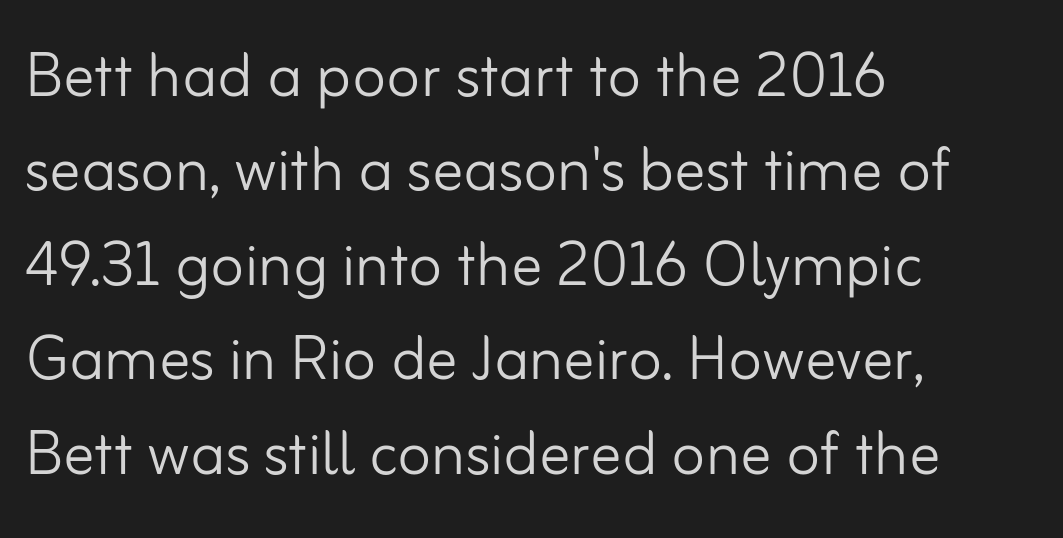
{"serif": "no", "italic": "no", "bold": "no", "weight": "light", "width": "normal", "stroke_contrast": "low", "x_height": "small", "monospaced": "no", "underline": "no", "align": "left", "line_spacing_ratio": 1.21, "letter_spacing": "normal", "letter_spacing_em": 0.0, "glyph_px": 78}
